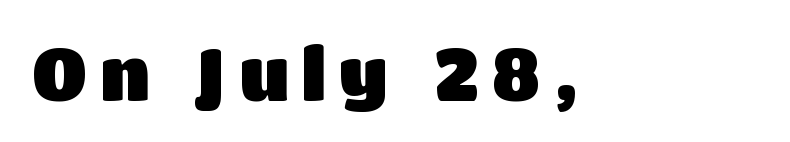
The image shows 73 px heavy sans-serif type, upright; set left-aligned, not underlined; low stroke contrast and a large x-height.
